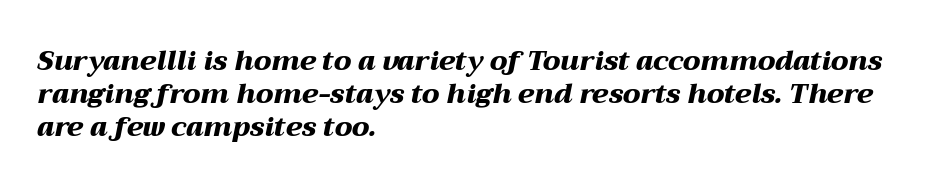
Q: Is the text bold? A: Yes.
Q: Is the text italic (slanted)? A: Yes, it leans right by about 12 degrees.
Q: Is the text underlined? A: No.
Q: How is the paragraph aligned? A: Left-aligned.
Q: Is the spacing between letters normal or unusually wide? A: Normal.
